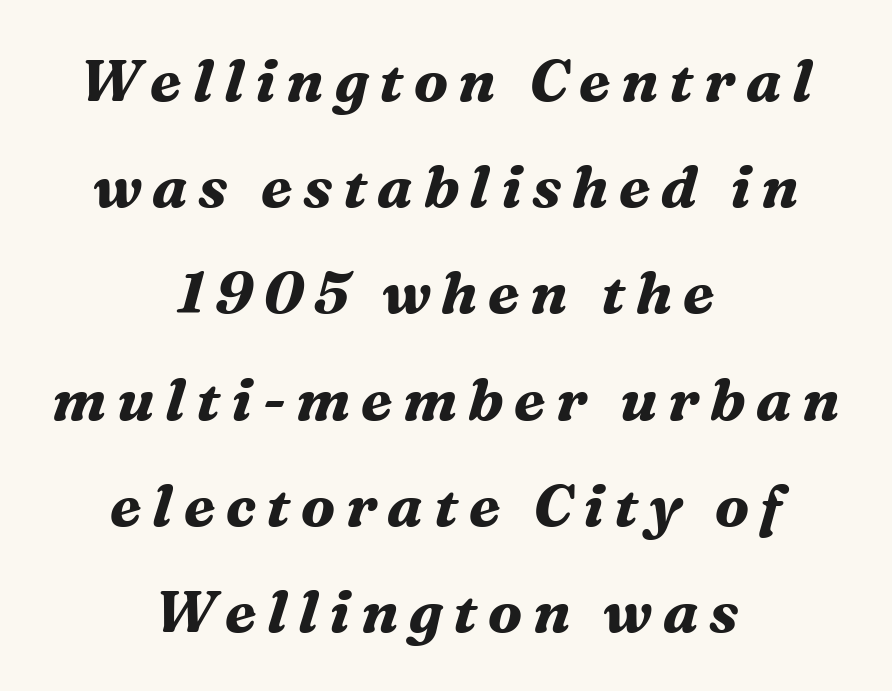
Q: Is the text bold? A: Yes.
Q: Is the text italic (slanted)? A: Yes, it leans right by about 16 degrees.
Q: Is the typeface a serif or a sans-serif typeface? A: Serif.
Q: Is the text underlined? A: No.
Q: How is the paragraph aligned? A: Centered.
Q: Width (condensed, normal, or wide)? A: Normal.
Q: Stroke contrast? A: Medium.
Q: x-height? A: Medium.
Q: Monospaced? A: No.
